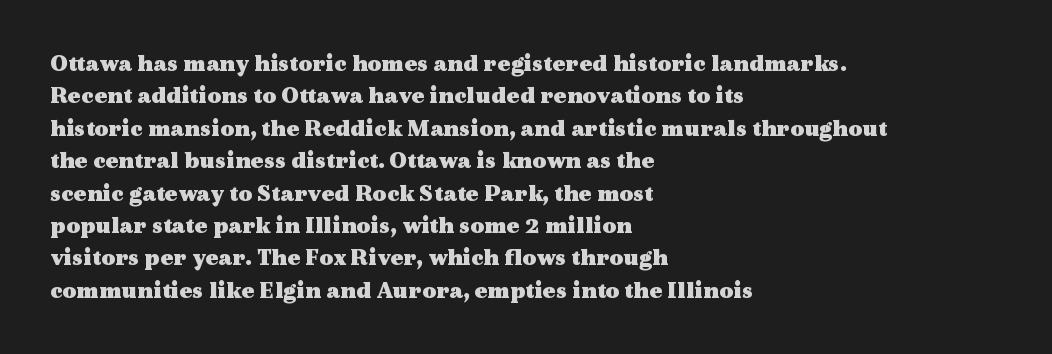
The image shows 24 px bold type, upright; set left-aligned, normal line spacing (1.35x), normal letter spacing, not underlined.
